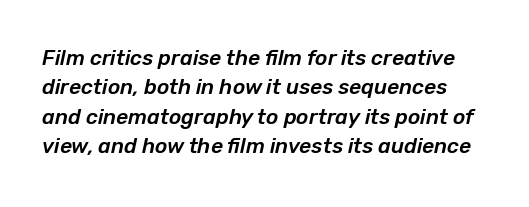
{"italic": "yes", "lean": "right", "slant_degrees": 12, "underline": "no", "line_spacing": "normal", "line_spacing_ratio": 1.4, "letter_spacing": "normal", "letter_spacing_em": 0.0, "glyph_px": 21}
